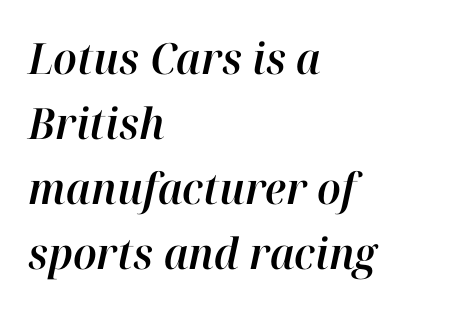
The image shows 43 px text type, italic (leaning right); set left-aligned, normal line spacing (1.51x), normal letter spacing, not underlined; high stroke contrast and a medium x-height.
